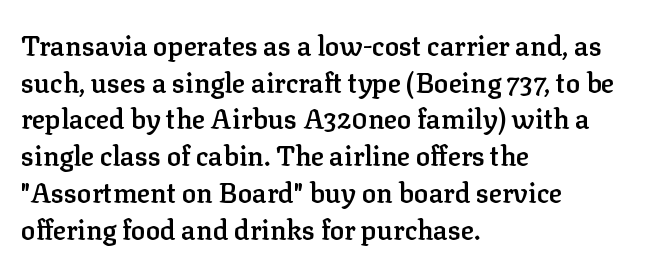
{"italic": "no", "bold": "semi", "underline": "no", "align": "left", "line_spacing": "normal", "line_spacing_ratio": 1.36, "letter_spacing": "normal", "letter_spacing_em": 0.0, "glyph_px": 27}
